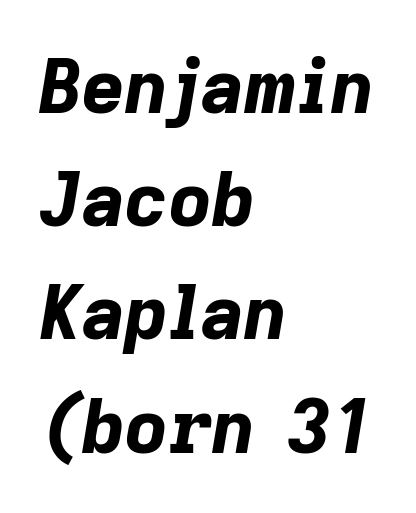
Here the glyphs are tracked normally, forming tight word shapes. The passage shown is not underscored anywhere. The text carries the slant typical of an italic or oblique font. The face used here has the dense, thick strokes of a bold. The face used here is proportionally spaced, like ordinary book or web type. The vertical gap from one line to the next is medium.
